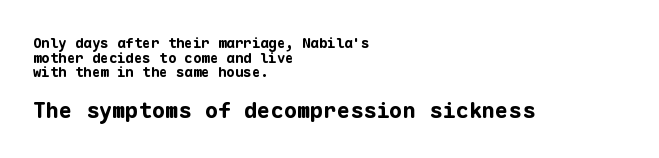
Strokes here are thick enough to call this a true bold. Vertical strokes here are truly vertical. In CSS terms this would be text-align: left. Descender tails drop into unmarked territory.
